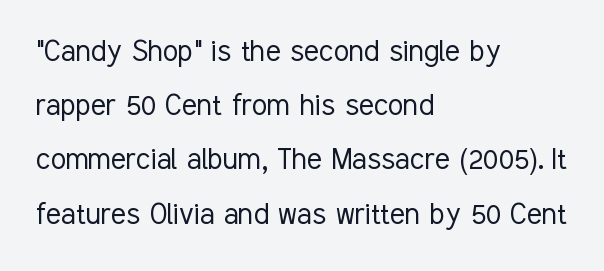
Q: Is the text bold? A: No.
Q: Is the text italic (slanted)? A: No, it is upright.
Q: Is the typeface a serif or a sans-serif typeface? A: Sans-serif.
Q: Is the text underlined? A: No.
Q: How is the paragraph aligned? A: Left-aligned.
Q: Is the spacing between letters normal or unusually wide? A: Normal.
Q: Is the spacing between lines tight, normal or loose? A: Normal.
Q: Width (condensed, normal, or wide)? A: Condensed.
Q: Stroke contrast? A: Low.
Q: x-height? A: Medium.
Q: Monospaced? A: No.
